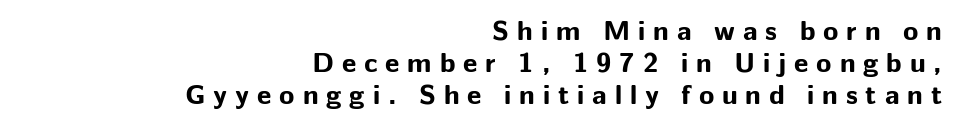
Only glyphs here, with clear space below each row. Pretty heavy lettering here — definitely bold. Tracking here is generous; glyphs stand well apart from one another. The rendering uses a small line-height, squeezing the rows. If you drew a line through each stem, it would be perfectly vertical.
